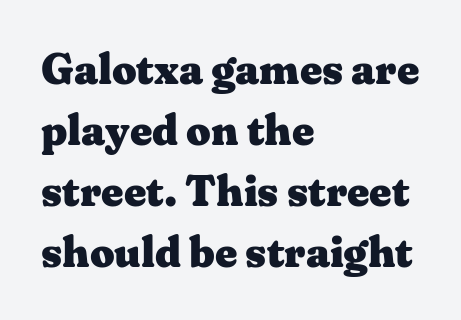
Q: Is the text bold? A: Yes.
Q: Is the text italic (slanted)? A: No, it is upright.
Q: Is the typeface a serif or a sans-serif typeface? A: Serif.
Q: Is the text underlined? A: No.
Q: How is the paragraph aligned? A: Left-aligned.
Q: Is the spacing between letters normal or unusually wide? A: Normal.
Q: Is the spacing between lines tight, normal or loose? A: Normal.
Q: Width (condensed, normal, or wide)? A: Wide.
Q: Stroke contrast? A: Medium.
Q: x-height? A: Medium.
Q: Monospaced? A: No.
